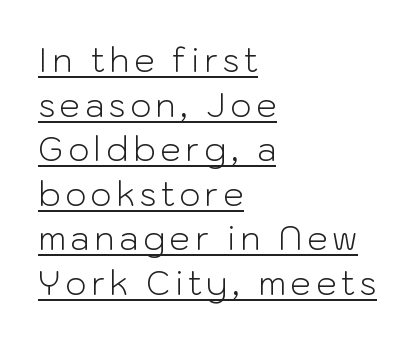
{"serif": "no", "italic": "no", "bold": "no", "weight": "light", "width": "normal", "stroke_contrast": "low", "x_height": "medium", "monospaced": "no", "underline": "yes", "align": "left", "line_spacing": "normal", "line_spacing_ratio": 1.35, "glyph_px": 33}
